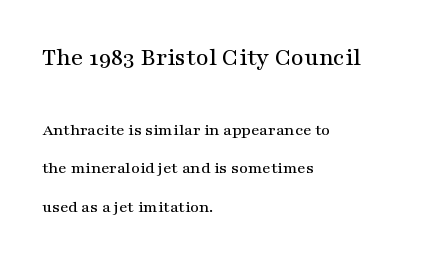
{"italic": "no", "underline": "no", "align": "left", "line_spacing": "loose", "line_spacing_ratio": 2.27, "letter_spacing": "normal", "letter_spacing_em": 0.0, "larger_block": "first", "size_ratio": 1.47, "glyph_px": 25}
